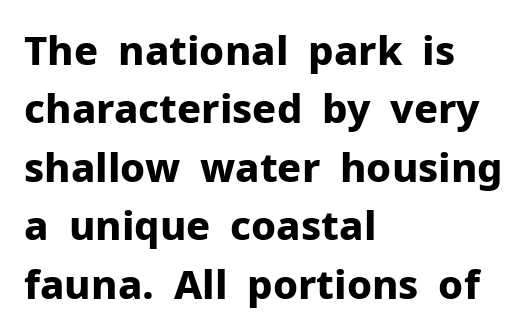
The image shows 40 px bold sans-serif type, upright; set left-aligned, normal line spacing (1.46x), normal letter spacing, not underlined; low stroke contrast and a medium x-height.
